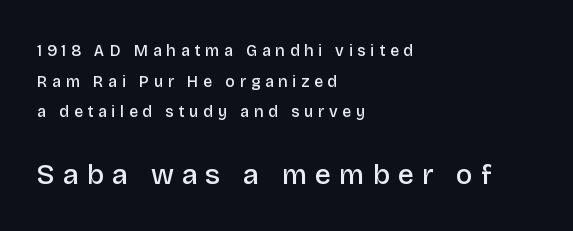
{"serif": "no", "italic": "no", "bold": "semi", "weight": "semibold", "width": "normal", "stroke_contrast": "low", "x_height": "large", "monospaced": "no", "underline": "no", "align": "left", "line_spacing": "loose", "line_spacing_ratio": 1.92, "letter_spacing": "wide", "letter_spacing_em": 0.29, "larger_block": "second", "size_ratio": 1.75, "glyph_px": 28}
